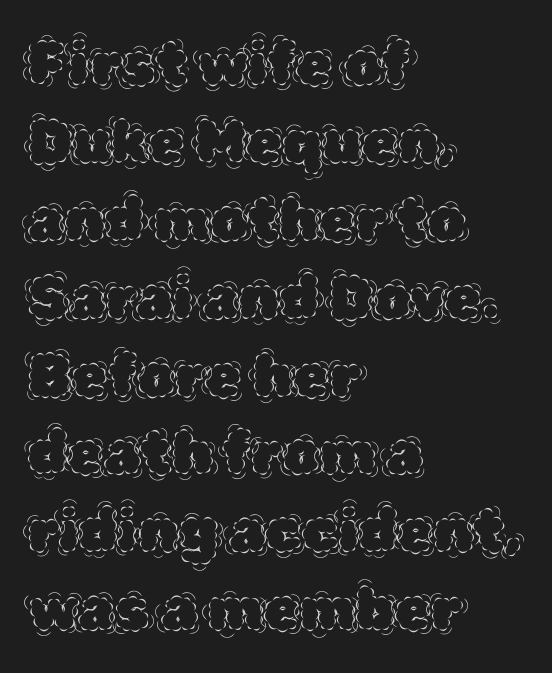
The image shows 59 px thin type, upright; set left-aligned, normal line spacing (1.32x), normal letter spacing, not underlined; a large x-height.
